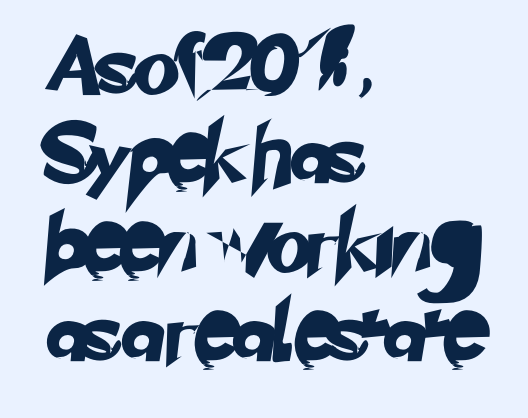
Q: Is the typeface a serif or a sans-serif typeface? A: Sans-serif.
Q: Is the text underlined? A: No.
Q: How is the paragraph aligned? A: Left-aligned.
Q: Is the spacing between letters normal or unusually wide? A: Normal.
Q: Is the spacing between lines tight, normal or loose? A: Normal.
Q: Width (condensed, normal, or wide)? A: Normal.
Q: Stroke contrast? A: Low.
Q: x-height? A: Small.
Q: Monospaced? A: No.
